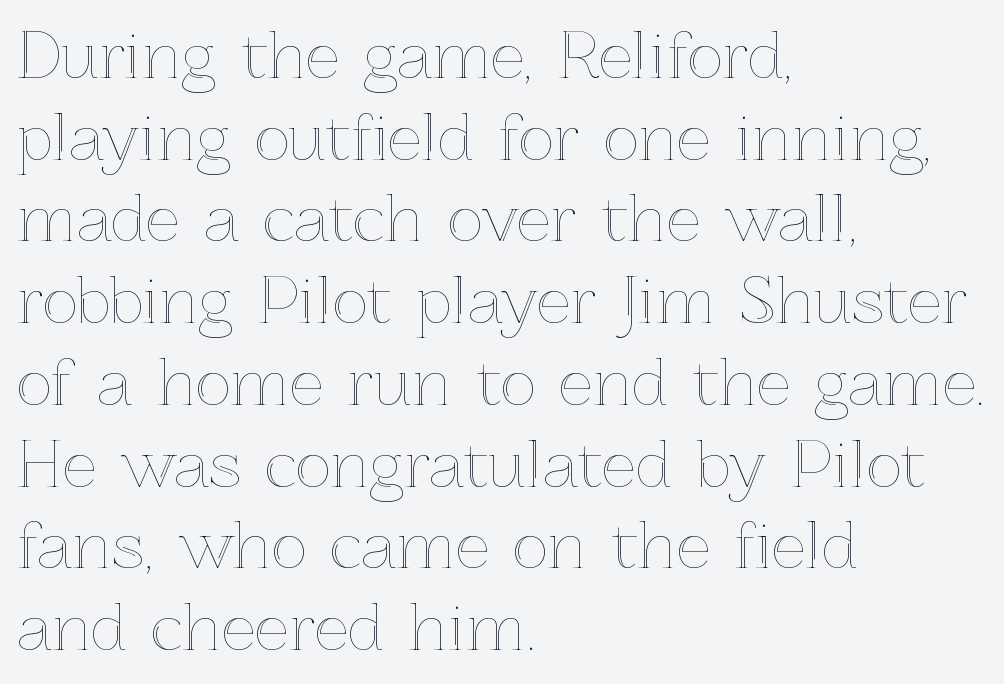
{"italic": "no", "width": "normal", "x_height": "medium", "monospaced": "no", "underline": "no", "align": "left", "line_spacing": "normal", "line_spacing_ratio": 1.34, "letter_spacing": "normal", "letter_spacing_em": 0.0, "glyph_px": 61}
